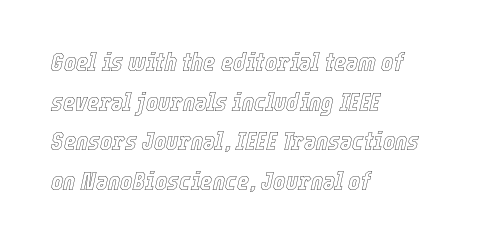
{"italic": "yes", "lean": "right", "slant_degrees": 12, "underline": "no", "align": "left", "line_spacing": "normal", "line_spacing_ratio": 1.52, "letter_spacing": "normal", "letter_spacing_em": 0.0, "glyph_px": 26}
